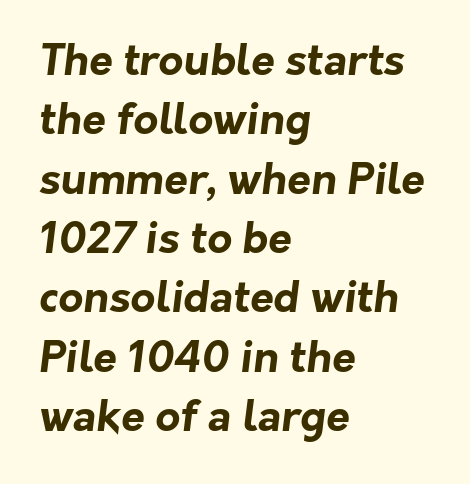
Lines of text with bare space underneath. Does the type have serifs? No, each stem ends abruptly. The paragraph has a hard left edge and a soft right edge. Leading: standard.
